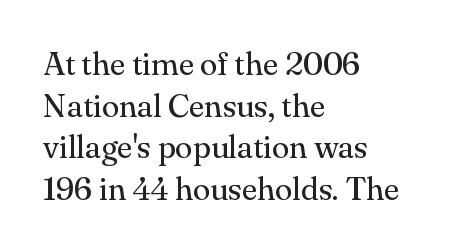
{"serif": "yes", "italic": "no", "bold": "no", "weight": "regular", "width": "normal", "stroke_contrast": "medium", "x_height": "small", "monospaced": "no", "underline": "no", "align": "left", "line_spacing": "normal", "line_spacing_ratio": 1.3, "letter_spacing": "normal", "letter_spacing_em": 0.0, "glyph_px": 32}
